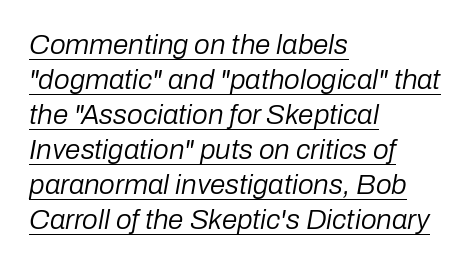
The image shows 28 px regular-weight type, italic (leaning right); set left-aligned, normal line spacing (1.25x), normal letter spacing, underlined; low stroke contrast and a medium x-height.
